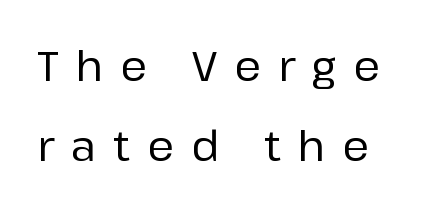
Q: Is the text italic (slanted)? A: No, it is upright.
Q: Is the typeface a serif or a sans-serif typeface? A: Sans-serif.
Q: Is the text underlined? A: No.
Q: Is the spacing between letters normal or unusually wide? A: Unusually wide.
Q: Is the spacing between lines tight, normal or loose? A: Loose.
Q: Width (condensed, normal, or wide)? A: Normal.
Q: Stroke contrast? A: Low.
Q: x-height? A: Medium.
Q: Monospaced? A: No.
